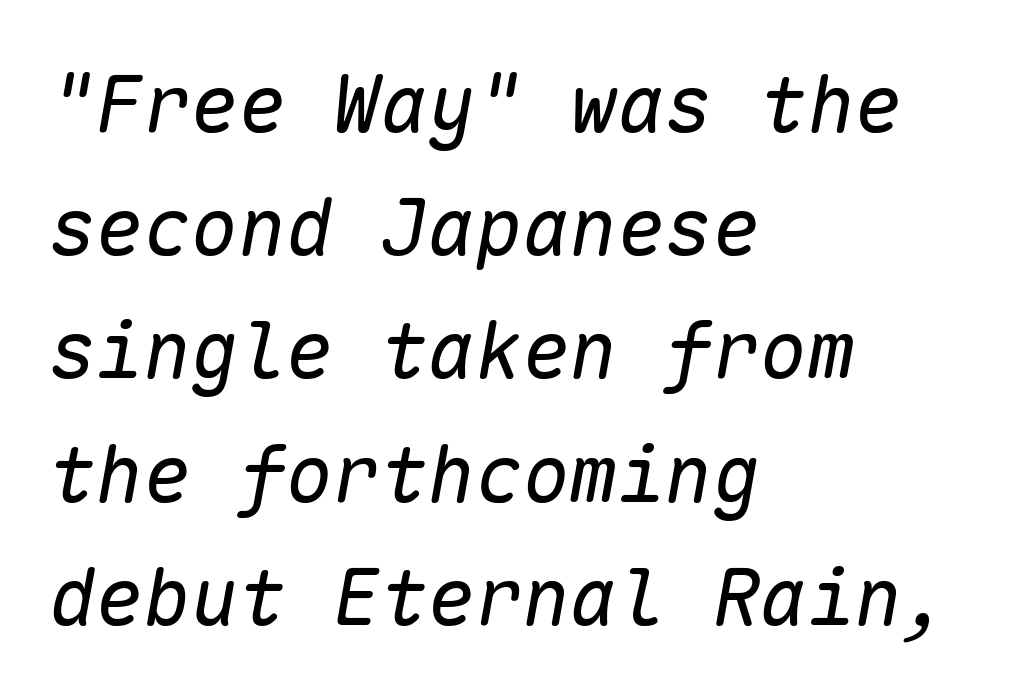
{"italic": "yes", "lean": "right", "slant_degrees": 10, "bold": "no", "weight": "regular", "width": "normal", "stroke_contrast": "low", "x_height": "medium", "monospaced": "yes", "underline": "no", "align": "left", "line_spacing": "normal", "line_spacing_ratio": 1.56, "letter_spacing": "normal", "letter_spacing_em": 0.0, "glyph_px": 79}
